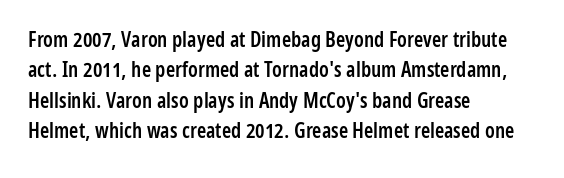
Q: Is the text bold? A: Semi-bold.
Q: Is the text italic (slanted)? A: No, it is upright.
Q: Is the text underlined? A: No.
Q: How is the paragraph aligned? A: Left-aligned.
Q: Is the spacing between letters normal or unusually wide? A: Normal.
Q: Is the spacing between lines tight, normal or loose? A: Normal.
